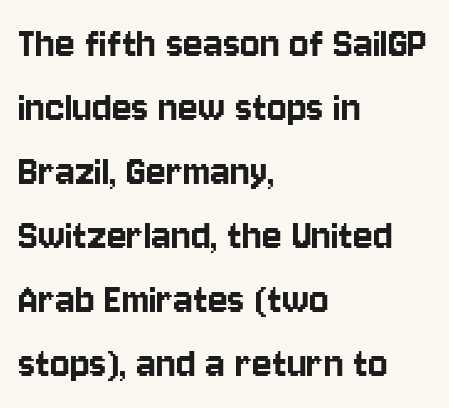
The image shows 46 px condensed sans-serif type, upright; set left-aligned, normal line spacing (1.39x), normal letter spacing, not underlined; low stroke contrast and a large x-height.
